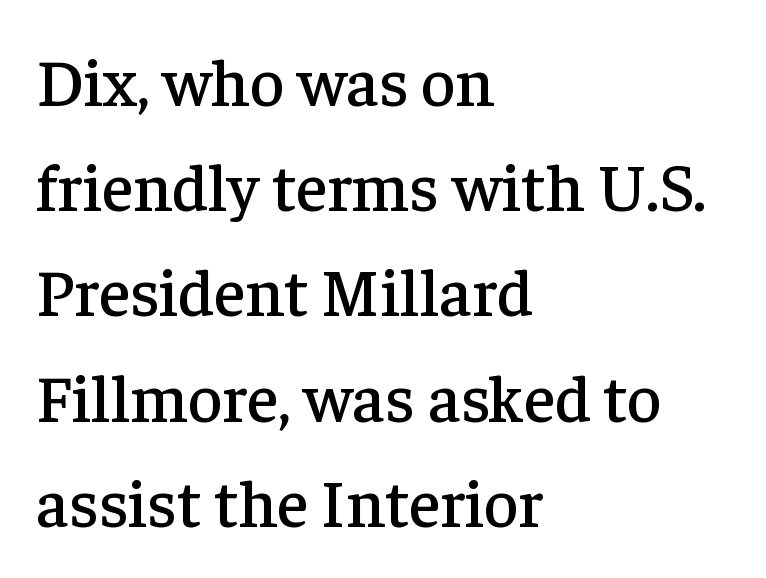
Stroke terminals: seriffed. Casual observation: everything's shoved over to the left. Plain, unruled lines of type. Spacing verdict: proportional, widths tailored to each character. Ascenders rise straight up at ninety degrees. Does extra space separate the letters? No, they use regular spacing.
